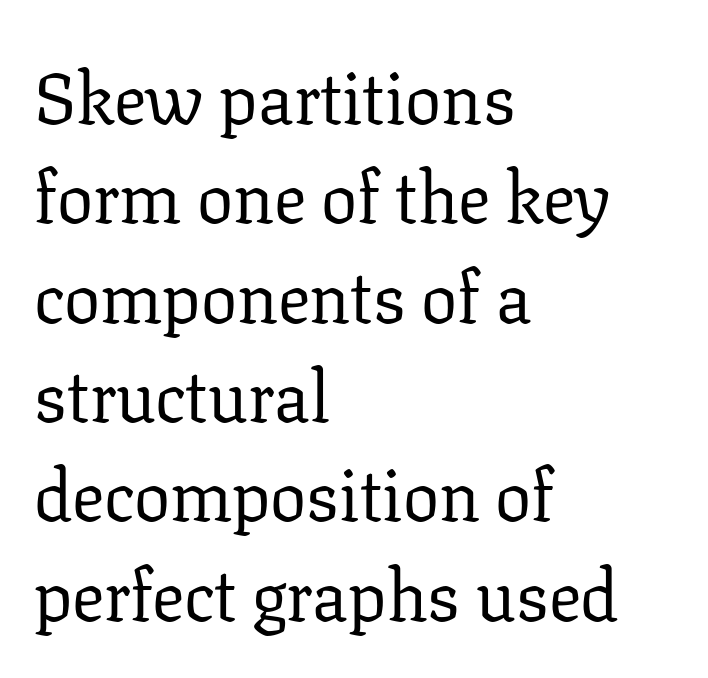
{"serif": "yes", "italic": "no", "bold": "no", "weight": "regular", "width": "normal", "stroke_contrast": "low", "x_height": "medium", "monospaced": "no", "underline": "no", "align": "left", "line_spacing": "normal", "line_spacing_ratio": 1.38, "letter_spacing": "normal", "letter_spacing_em": 0.0, "glyph_px": 72}
